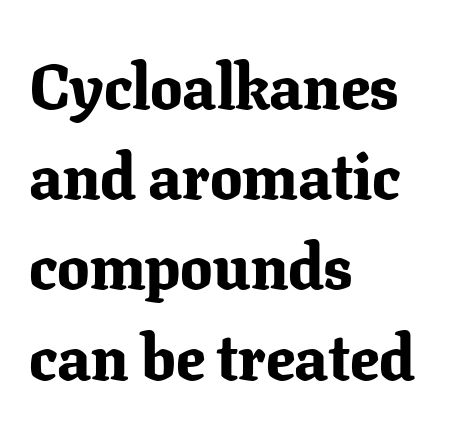
{"serif": "yes", "italic": "no", "bold": "yes", "weight": "bold", "width": "normal", "stroke_contrast": "low", "x_height": "medium", "monospaced": "no", "underline": "no", "align": "left", "line_spacing": "normal", "line_spacing_ratio": 1.41, "letter_spacing": "normal", "letter_spacing_em": 0.0, "glyph_px": 64}
